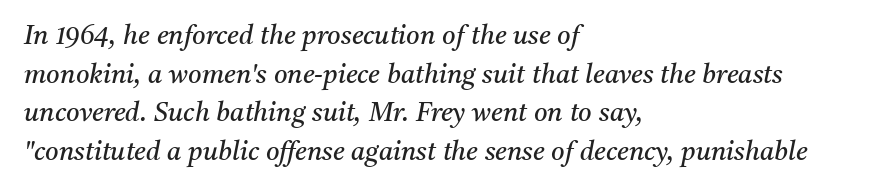
The image shows 26 px text type, italic (leaning right); set left-aligned, normal line spacing (1.49x), normal letter spacing, not underlined.
